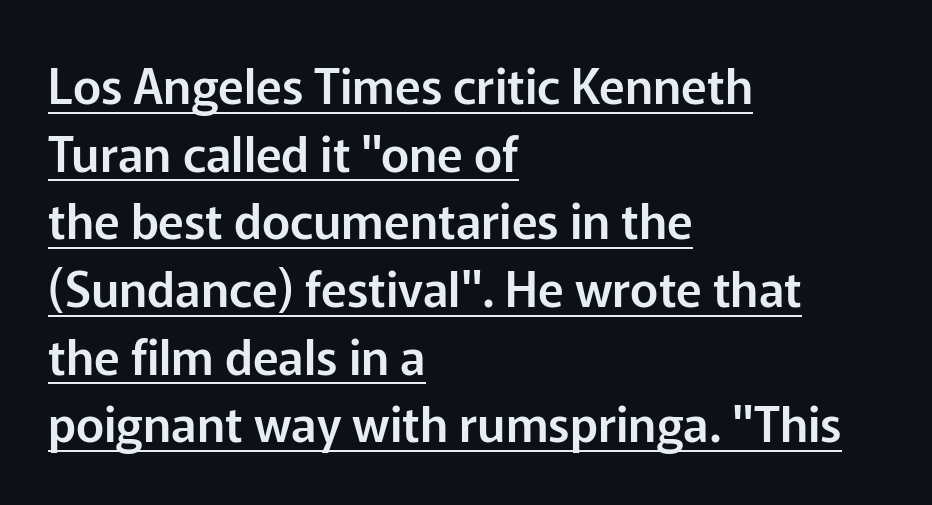
{"serif": "no", "italic": "no", "width": "normal", "stroke_contrast": "low", "x_height": "medium", "monospaced": "no", "underline": "yes", "align": "left", "line_spacing": "normal", "line_spacing_ratio": 1.41, "letter_spacing": "normal", "letter_spacing_em": 0.0, "glyph_px": 48}
